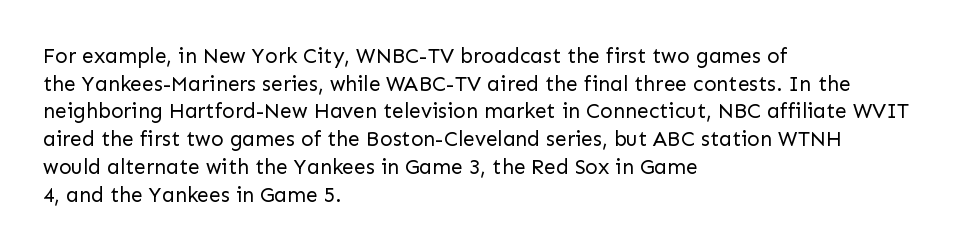
Every stem runs plumb, perpendicular to the baseline. Leftover space on each line is placed entirely after the last word. Check the space under the baseline: it is left empty. This reads as an unemphasized weight, regular at the heaviest. Caption: standard tracking, unaltered.
